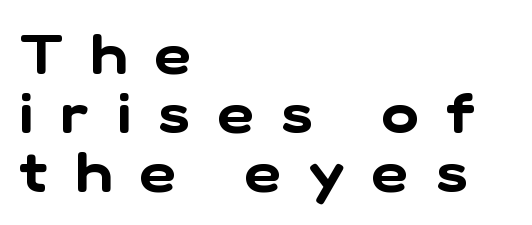
The image shows 56 px sans-serif type; set left-aligned, tight line spacing (1.05x), unusually wide letter spacing (+0.5 em), not underlined; low stroke contrast and a medium x-height.
